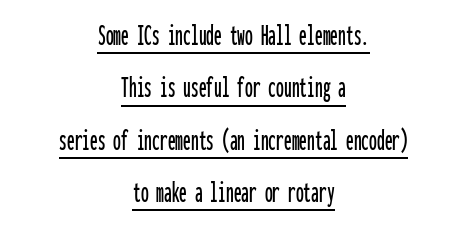
Q: Is the text italic (slanted)? A: No, it is upright.
Q: Is the typeface a serif or a sans-serif typeface? A: Sans-serif.
Q: Is the text underlined? A: Yes.
Q: How is the paragraph aligned? A: Centered.
Q: Is the spacing between letters normal or unusually wide? A: Normal.
Q: Is the spacing between lines tight, normal or loose? A: Normal.
Q: Width (condensed, normal, or wide)? A: Condensed.
Q: Stroke contrast? A: Low.
Q: x-height? A: Medium.
Q: Monospaced? A: Yes.
